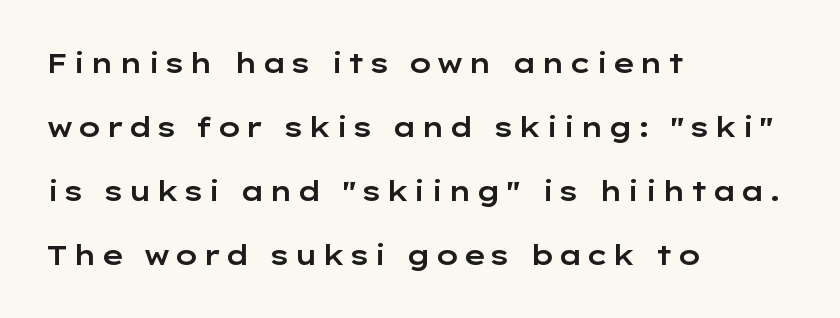
The image shows 27 px text type, upright; set left-aligned, loose line spacing (2.37x), not underlined.
